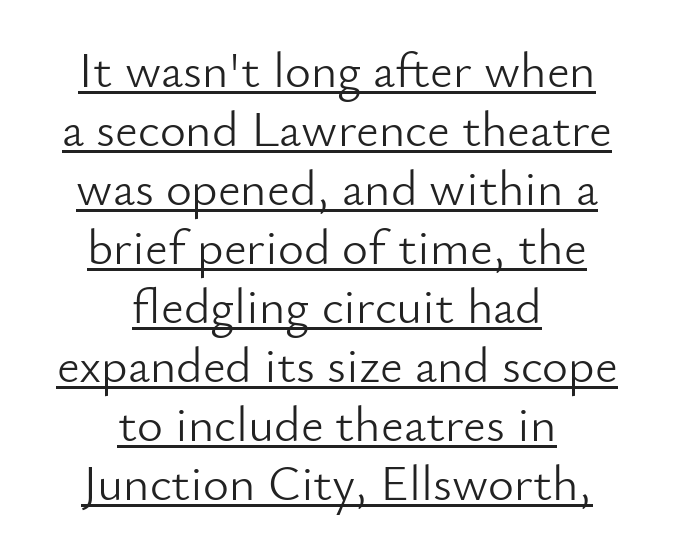
The image shows 50 px light sans-serif type, upright; set centered, line spacing 1.18x, normal letter spacing, underlined; low stroke contrast and a small x-height.
